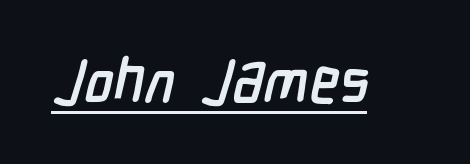
{"serif": "no", "width": "condensed", "stroke_contrast": "low", "x_height": "medium", "monospaced": "no", "underline": "yes", "letter_spacing": "normal", "letter_spacing_em": 0.0, "glyph_px": 61}
